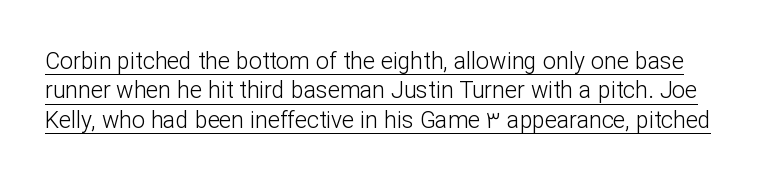
The image shows 23 px text type, upright; set normal line spacing (1.28x), normal letter spacing, underlined.
